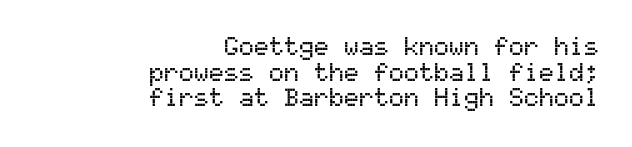
Q: Is the text italic (slanted)? A: No, it is upright.
Q: Is the text underlined? A: No.
Q: How is the paragraph aligned? A: Right-aligned.
Q: Is the spacing between letters normal or unusually wide? A: Normal.
Q: Is the spacing between lines tight, normal or loose? A: Tight.
